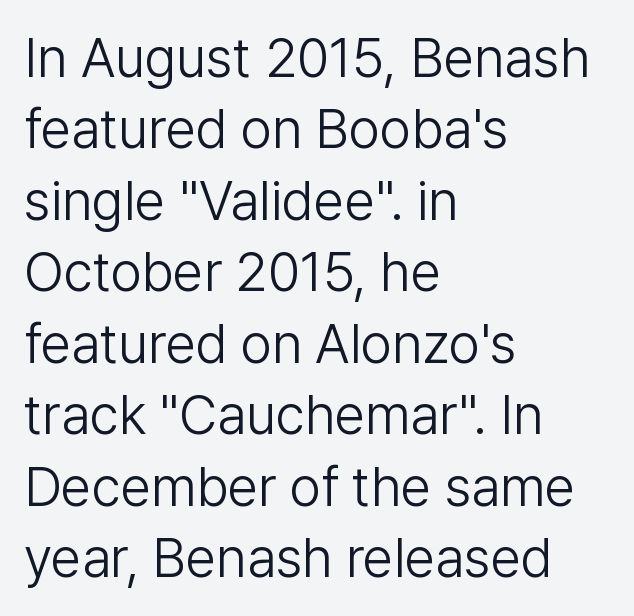
Q: Is the text bold? A: No.
Q: Is the text italic (slanted)? A: No, it is upright.
Q: Is the typeface a serif or a sans-serif typeface? A: Sans-serif.
Q: Is the text underlined? A: No.
Q: How is the paragraph aligned? A: Left-aligned.
Q: Is the spacing between letters normal or unusually wide? A: Normal.
Q: Is the spacing between lines tight, normal or loose? A: Normal.
Q: Width (condensed, normal, or wide)? A: Normal.
Q: Stroke contrast? A: Low.
Q: x-height? A: Medium.
Q: Monospaced? A: No.
